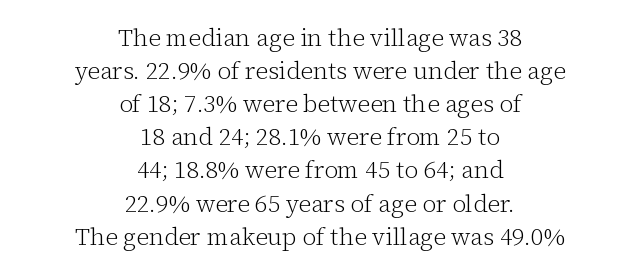
{"italic": "no", "bold": "no", "underline": "no", "align": "center", "line_spacing": "normal", "line_spacing_ratio": 1.38, "letter_spacing": "normal", "letter_spacing_em": 0.0, "glyph_px": 24}
